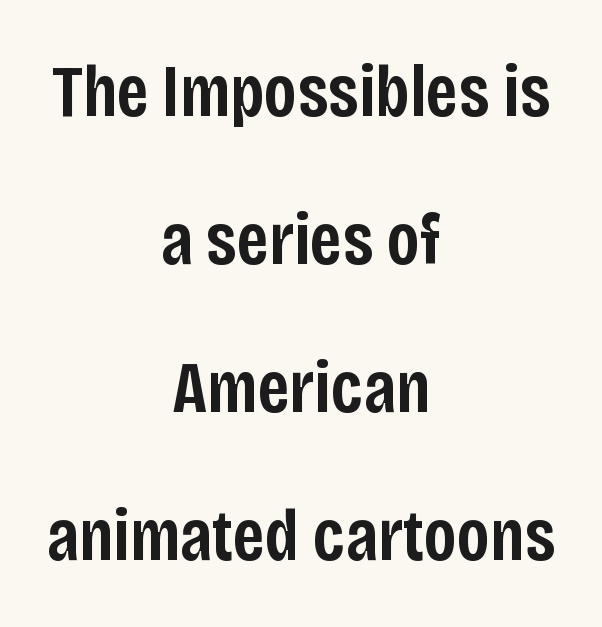
The image shows 74 px semibold, condensed sans-serif type, upright; set centered, loose line spacing (2.0x), normal letter spacing, not underlined; low stroke contrast and a large x-height.
